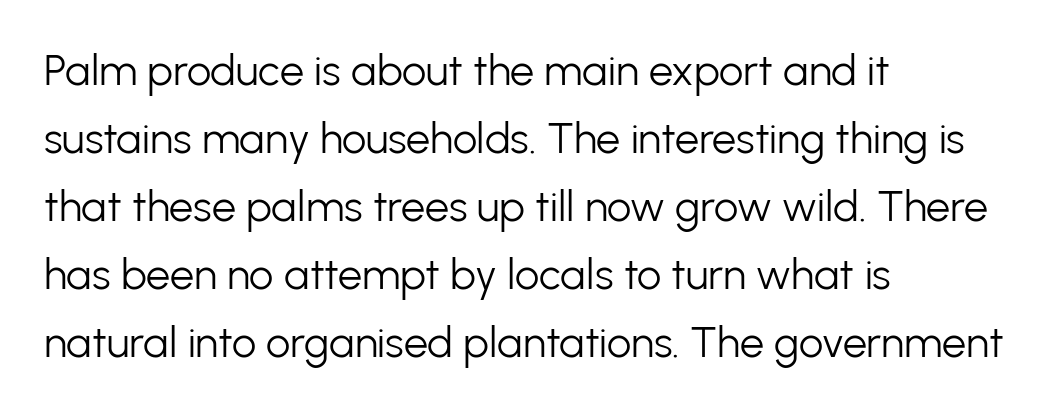
{"serif": "no", "italic": "no", "bold": "no", "weight": "light", "width": "normal", "stroke_contrast": "low", "x_height": "medium", "monospaced": "no", "underline": "no", "align": "left", "line_spacing": "normal", "line_spacing_ratio": 1.58, "letter_spacing": "normal", "letter_spacing_em": 0.0, "glyph_px": 43}
